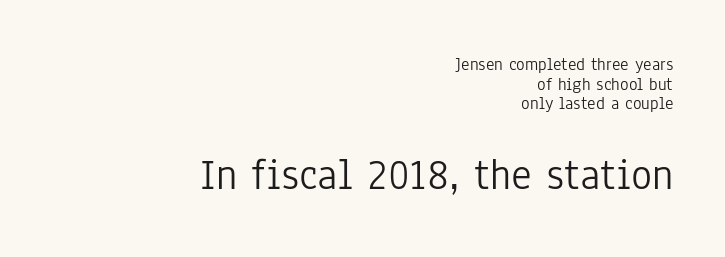
The image shows 44 px light, condensed sans-serif type, upright; set right-aligned, tight line spacing (1.09x), normal letter spacing, not underlined; the second (bottom) block is 2.44x larger; low stroke contrast and a medium x-height.
